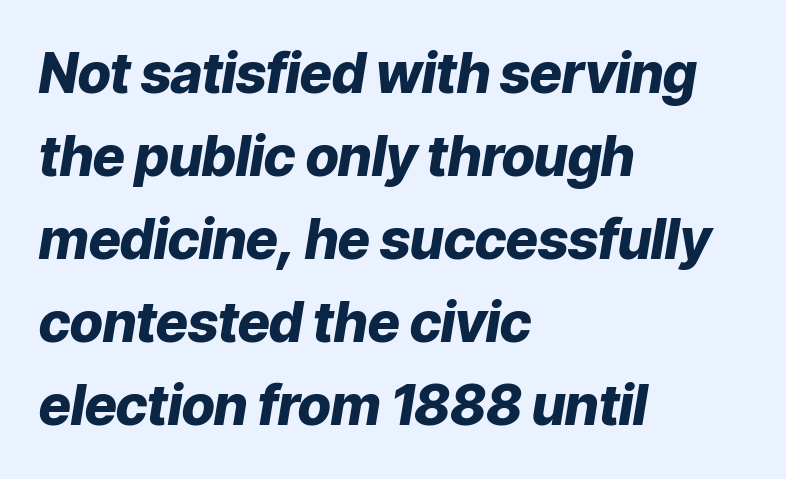
{"italic": "yes", "lean": "right", "slant_degrees": 9, "bold": "yes", "weight": "heavy", "width": "normal", "stroke_contrast": "low", "x_height": "medium", "monospaced": "no", "underline": "no", "align": "left", "line_spacing": "normal", "line_spacing_ratio": 1.51, "letter_spacing": "normal", "letter_spacing_em": 0.0, "glyph_px": 55}
